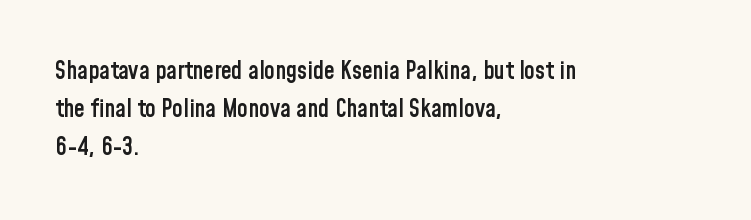
Type without underlining. The rendering keeps characters at their native spacing. It's the straight-up-and-down kind of type. Honestly, the row spacing looks completely unremarkable. One-word summary of the alignment: left. Semibold letterforms, between regular and bold.
